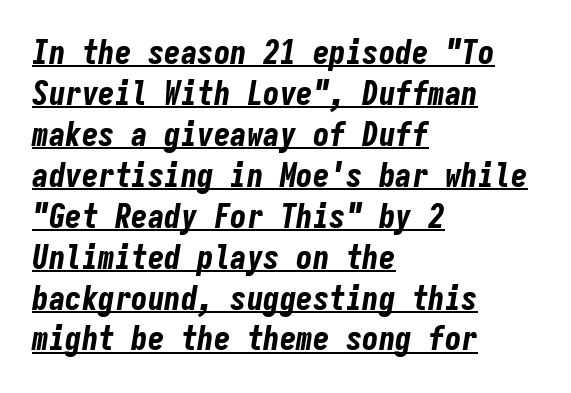
Beneath each row of characters lies a ruled line. Monospaced: the letters line up in strict vertical columns. Notice how the passage keeps a crisp vertical edge on the left only. The typography opts for an oblique posture over an upright one. Inter-character spacing is left at the font's built-in metrics. Strokes here are thick enough to call this a true bold.
